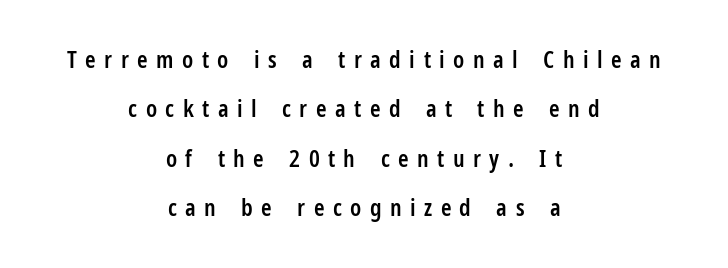
{"italic": "no", "bold": "semi", "underline": "no", "align": "center", "line_spacing": "loose", "line_spacing_ratio": 2.06, "letter_spacing": "wide", "letter_spacing_em": 0.35, "glyph_px": 24}
